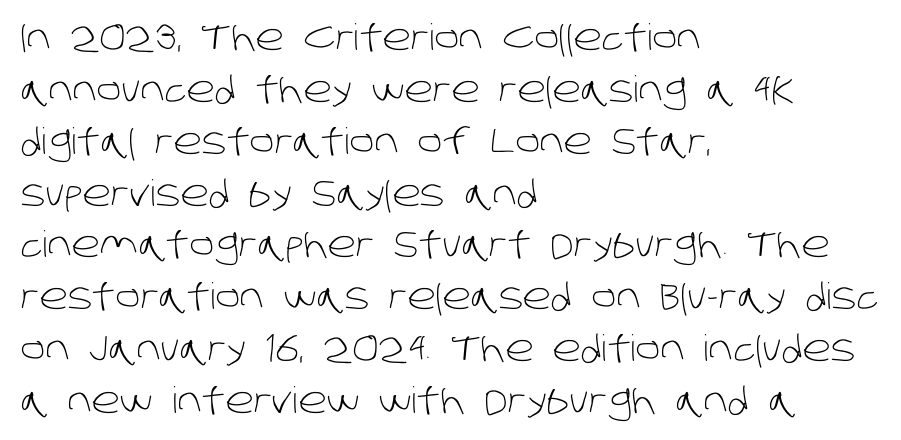
Q: Is the text bold? A: No.
Q: Is the typeface a serif or a sans-serif typeface? A: Sans-serif.
Q: Is the text underlined? A: No.
Q: How is the paragraph aligned? A: Left-aligned.
Q: Is the spacing between letters normal or unusually wide? A: Normal.
Q: Is the spacing between lines tight, normal or loose? A: Normal.
Q: Width (condensed, normal, or wide)? A: Normal.
Q: Stroke contrast? A: Low.
Q: x-height? A: Large.
Q: Monospaced? A: No.
